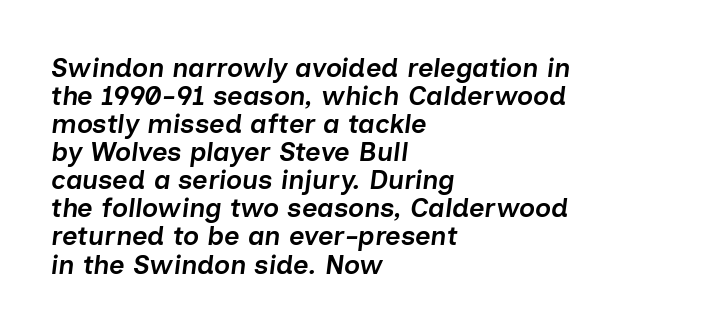
The passage shown has conventional tracking throughout. Tall strokes in this sample are angled rather than plumb. The lines are quadded left. The space directly below the letters is spotless. Emphasis by weight is partial: semibold.
